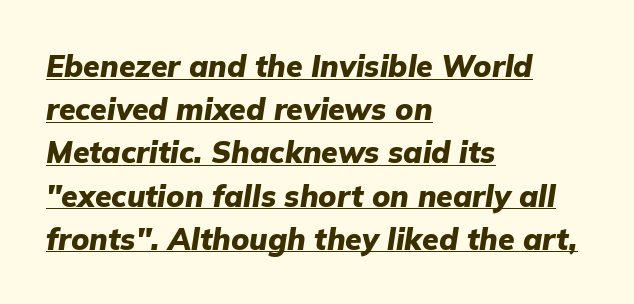
Words appear dense and cohesive because spacing is normal. Plenty of ink on the page — the face is bold. This sample has the flowing, uneven cadence of proportional lettering. Regarding leading, the lines here are spaced in the standard way. The specimen reads as italic at a glance.
